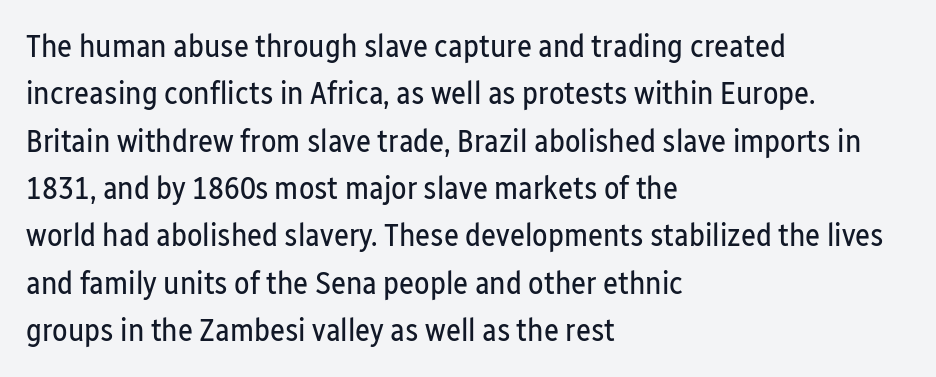
The image shows 32 px regular-weight, condensed sans-serif type, upright; set left-aligned, normal line spacing (1.48x), normal letter spacing, not underlined; low stroke contrast and a medium x-height.
